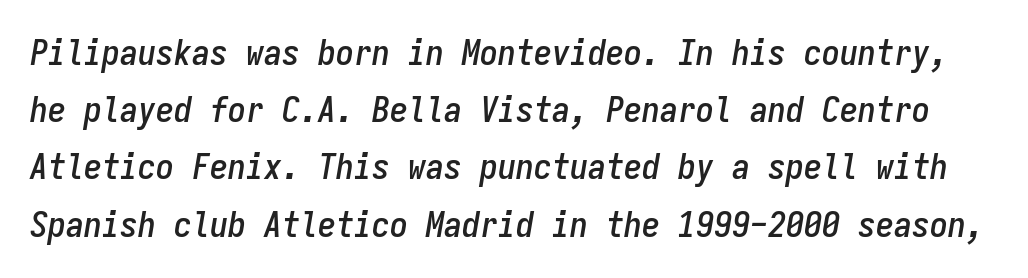
The image shows 36 px condensed type, italic (leaning right), monospaced; set normal line spacing (1.59x), normal letter spacing, not underlined; low stroke contrast and a medium x-height.
